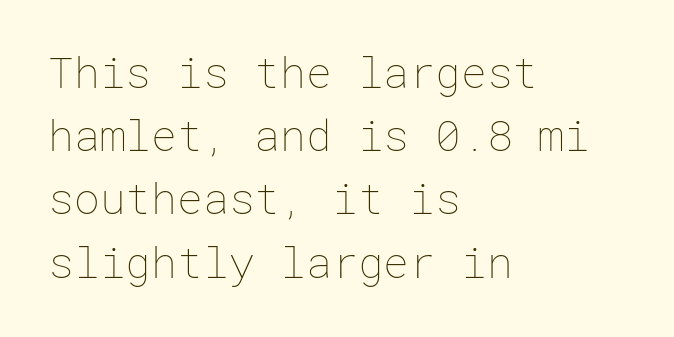
Q: Is the text bold? A: No.
Q: Is the text italic (slanted)? A: No, it is upright.
Q: Is the text underlined? A: No.
Q: How is the paragraph aligned? A: Left-aligned.
Q: Is the spacing between letters normal or unusually wide? A: Normal.
Q: Is the spacing between lines tight, normal or loose? A: Normal.
Q: Width (condensed, normal, or wide)? A: Normal.
Q: Stroke contrast? A: Low.
Q: x-height? A: Medium.
